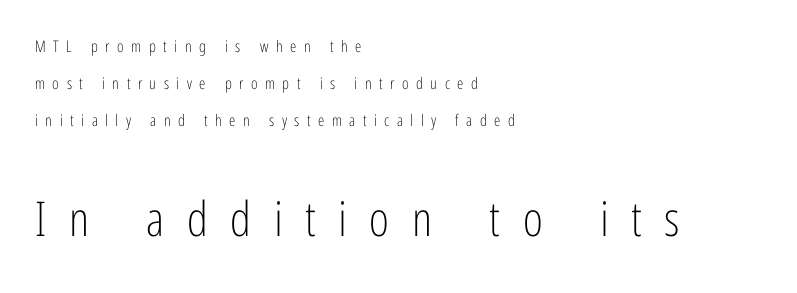
The image shows 48 px light, condensed sans-serif type, upright; set left-aligned, loose line spacing (2.32x), unusually wide letter spacing (+0.47 em), not underlined; the second (bottom) block is 3.0x larger; low stroke contrast and a medium x-height.
